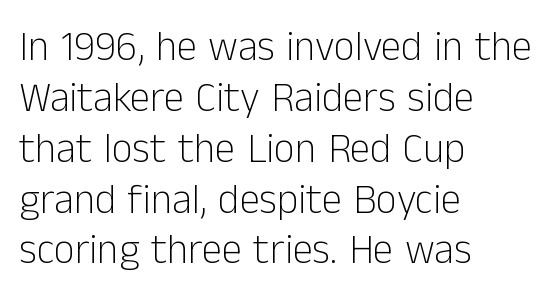
The image shows 41 px light sans-serif type, upright; set left-aligned, line spacing 1.24x, normal letter spacing, not underlined; low stroke contrast and a medium x-height.
